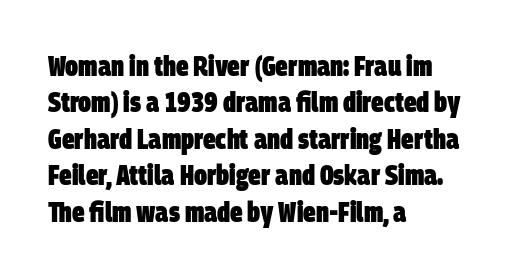
The image shows 28 px heavy, condensed sans-serif type; set left-aligned, normal line spacing (1.3x), normal letter spacing, not underlined; low stroke contrast and a large x-height.
